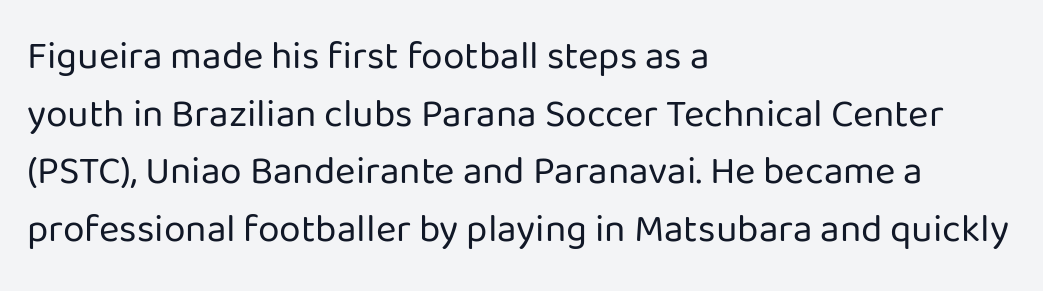
Q: Is the text bold? A: No.
Q: Is the text italic (slanted)? A: No, it is upright.
Q: Is the typeface a serif or a sans-serif typeface? A: Sans-serif.
Q: Is the text underlined? A: No.
Q: How is the paragraph aligned? A: Left-aligned.
Q: Is the spacing between letters normal or unusually wide? A: Normal.
Q: Is the spacing between lines tight, normal or loose? A: Normal.
Q: Width (condensed, normal, or wide)? A: Normal.
Q: Stroke contrast? A: Low.
Q: x-height? A: Medium.
Q: Monospaced? A: No.
